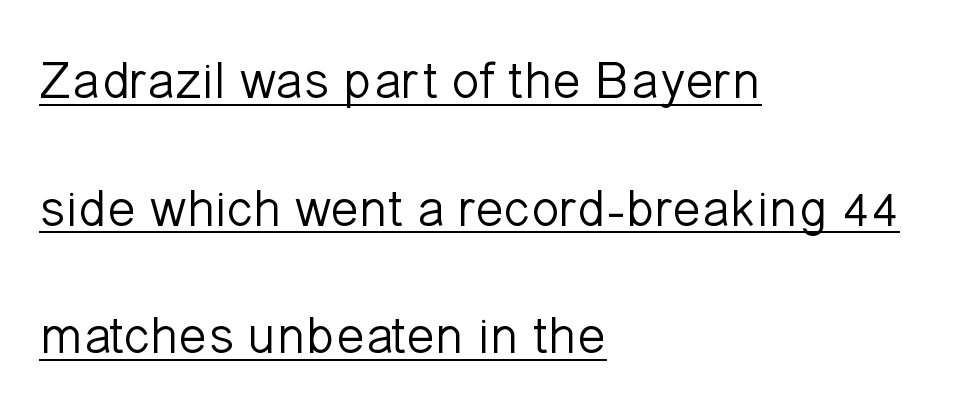
The image shows 53 px light sans-serif type, upright; set left-aligned, loose line spacing (2.41x), normal letter spacing, underlined; low stroke contrast and a medium x-height.
